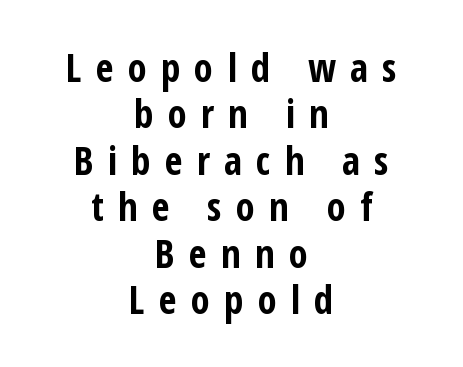
{"serif": "no", "italic": "no", "bold": "yes", "weight": "bold", "width": "condensed", "stroke_contrast": "low", "x_height": "medium", "monospaced": "no", "underline": "no", "align": "center", "line_spacing_ratio": 1.19, "letter_spacing": "wide", "letter_spacing_em": 0.36, "glyph_px": 39}
